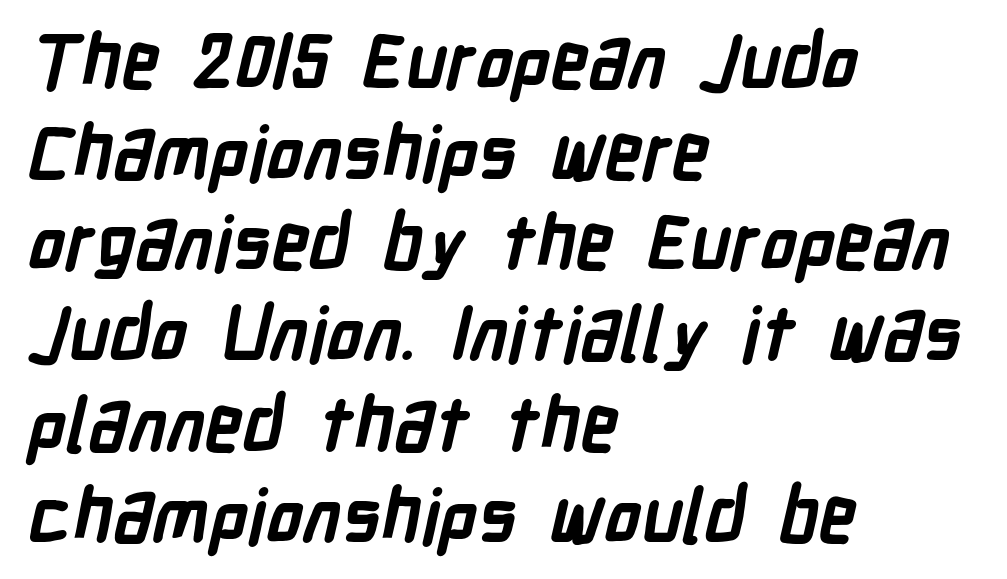
The image shows 75 px semibold, condensed sans-serif type; set left-aligned, line spacing 1.21x, normal letter spacing, not underlined; low stroke contrast and a medium x-height.
